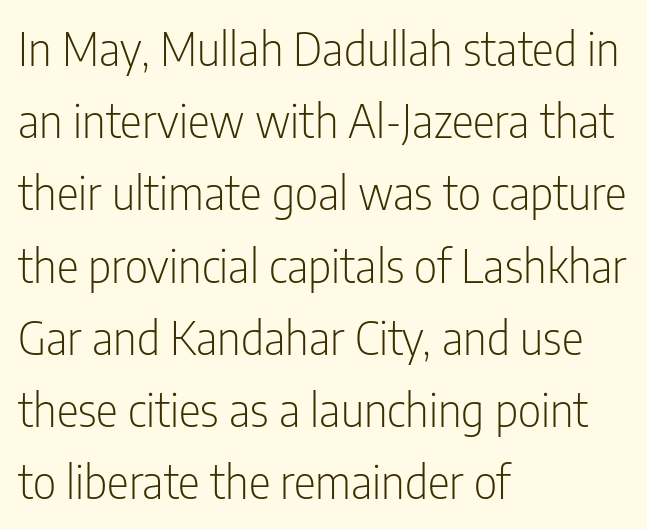
The lines are quadded left. Honestly, there is no underline to notice here at all. Serifs: no, the terminals of the letterforms are clean. The letterforms sit shoulder to shoulder at normal distance.
